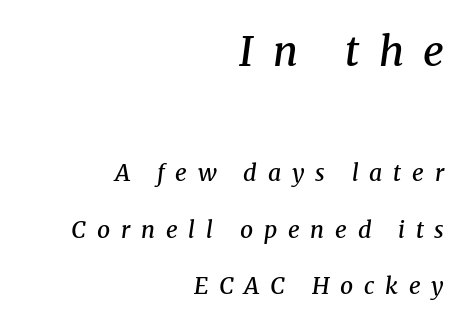
Students, observe: this is what heavily led, spacious text looks like. Varying glyph widths throughout — classic text-font behaviour. Plain, unruled lines of type. The upper block of text is set noticeably larger than the block beneath it.
